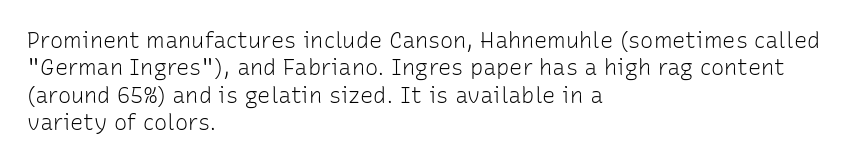
Q: Is the text bold? A: No.
Q: Is the text italic (slanted)? A: No, it is upright.
Q: Is the text underlined? A: No.
Q: How is the paragraph aligned? A: Left-aligned.
Q: Is the spacing between letters normal or unusually wide? A: Normal.
Q: Is the spacing between lines tight, normal or loose? A: Normal.
